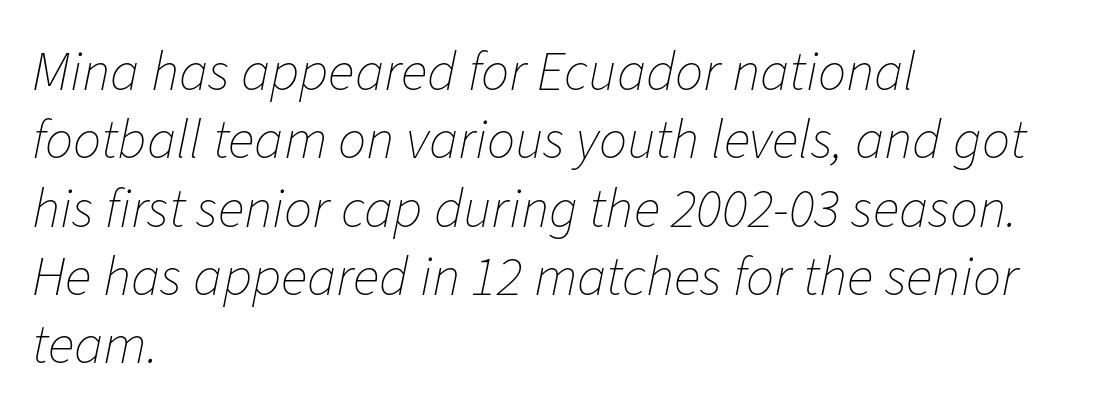
Q: Is the text bold? A: No.
Q: Is the text italic (slanted)? A: Yes, it leans right by about 11 degrees.
Q: Is the text underlined? A: No.
Q: How is the paragraph aligned? A: Left-aligned.
Q: Is the spacing between letters normal or unusually wide? A: Normal.
Q: Width (condensed, normal, or wide)? A: Normal.
Q: Stroke contrast? A: Low.
Q: x-height? A: Medium.
Q: Monospaced? A: No.
